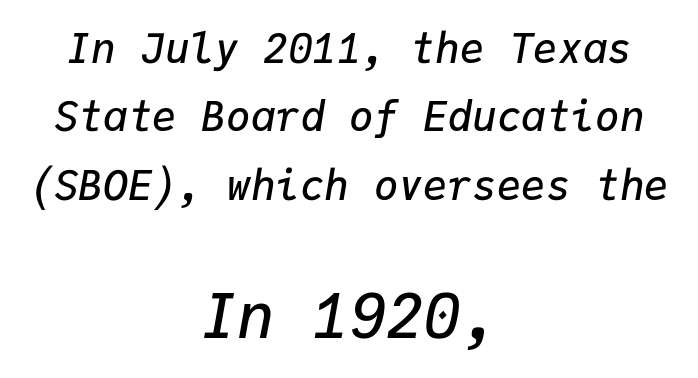
The image shows 62 px semibold type, italic (leaning right), monospaced; set centered, normal line spacing (1.67x), normal letter spacing, not underlined; the second (bottom) block is 1.51x larger; low stroke contrast and a medium x-height.
